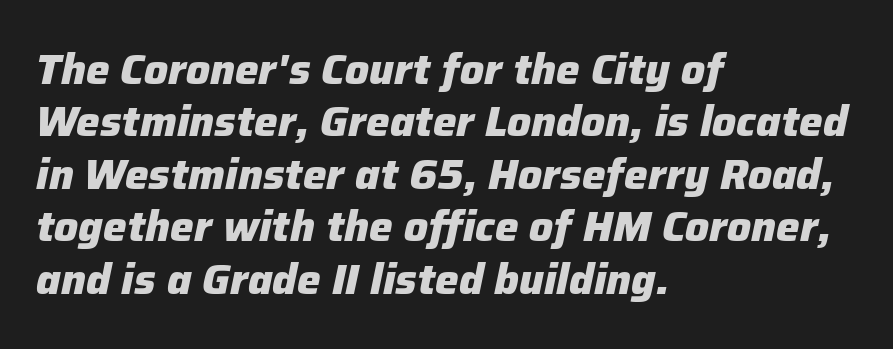
Observe the lean: these are italic letterforms. Notice how descenders clear the ascenders below comfortably — that's standard leading. Default kerning and tracking; the words read as compact shapes. Do the characters align in a grid? No, the font is proportional. The passage shown is not underscored anywhere. You'd pick this weight for a headline — it's a proper bold.
